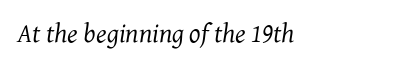
{"italic": "yes", "lean": "right", "slant_degrees": 7, "bold": "no", "underline": "no", "letter_spacing": "normal", "letter_spacing_em": 0.0, "glyph_px": 27}
